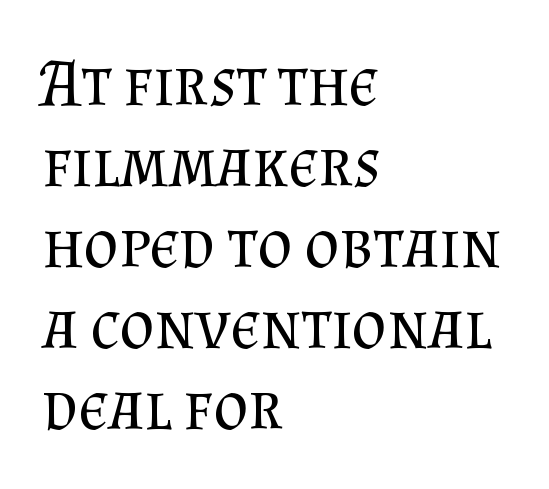
The image shows 67 px regular-weight serif type, upright; set left-aligned, line spacing 1.21x, normal letter spacing, not underlined; medium stroke contrast and a small x-height.
